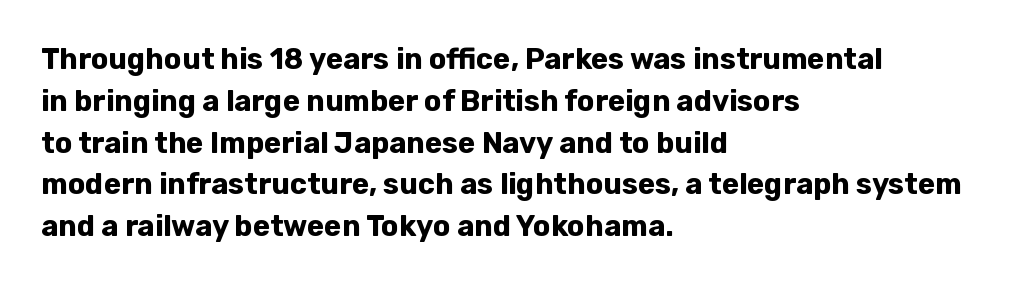
How would I describe the line gaps? Plain and ordinary. These lines are set flush left with a ragged right edge. A clean baseline with only descenders dipping below it. Every letter is thick-stroked: bold, no question.
